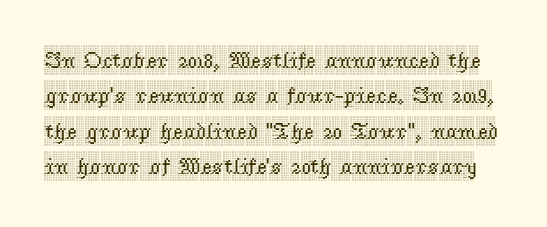
{"italic": "no", "underline": "no", "line_spacing": "normal", "line_spacing_ratio": 1.54, "letter_spacing": "normal", "letter_spacing_em": 0.0, "glyph_px": 23}
